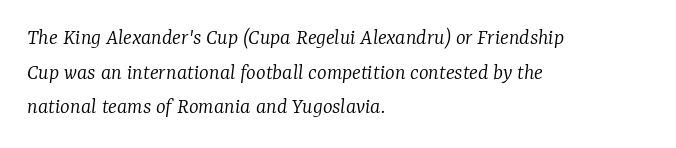
{"italic": "yes", "lean": "right", "slant_degrees": 7, "bold": "no", "underline": "no", "align": "left", "line_spacing": "normal", "line_spacing_ratio": 1.51, "letter_spacing": "normal", "letter_spacing_em": 0.0, "glyph_px": 23}
